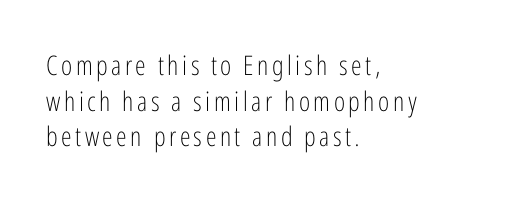
The image shows 27 px text type, upright; set left-aligned, normal line spacing (1.32x), not underlined.
